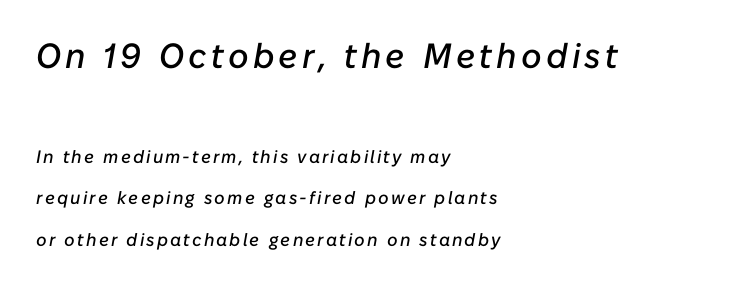
Q: Is the text italic (slanted)? A: Yes, it leans right by about 10 degrees.
Q: Is the text underlined? A: No.
Q: How is the paragraph aligned? A: Left-aligned.
Q: Is the spacing between lines tight, normal or loose? A: Loose.
Q: Which block of text is set in a larger size, the first (top) or the second (bottom)? A: The first (top) one.
Q: Width (condensed, normal, or wide)? A: Normal.
Q: Stroke contrast? A: Low.
Q: x-height? A: Medium.
Q: Monospaced? A: No.
